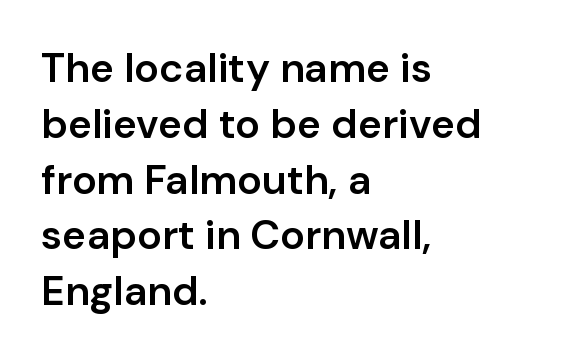
The type is set solid horizontally, with unmodified tracking. Does the copy run flush right? No — it runs flush left. Varying glyph widths throughout — classic text-font behaviour. Italic: no, the glyphs are upright roman. The glyphs are unaccompanied by any horizontal stroke below them. Stroke thickness is moderately raised; the sample reads as semibold.
